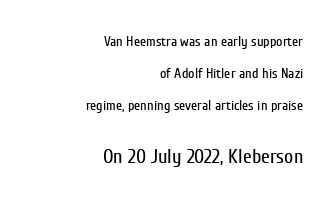
The image shows 20 px text type, upright; set right-aligned, loose line spacing (2.29x), normal letter spacing, not underlined; the second (bottom) block is 1.43x larger.
